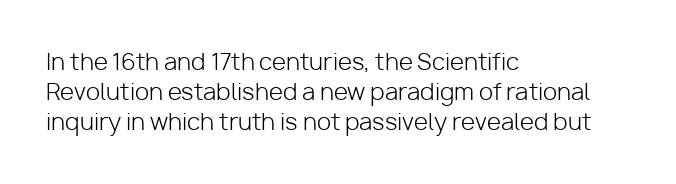
Q: Is the text bold? A: No.
Q: Is the text italic (slanted)? A: No, it is upright.
Q: Is the text underlined? A: No.
Q: How is the paragraph aligned? A: Left-aligned.
Q: Is the spacing between letters normal or unusually wide? A: Normal.
Q: Is the spacing between lines tight, normal or loose? A: Normal.
